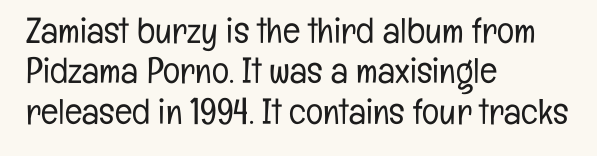
{"serif": "no", "italic": "no", "bold": "no", "weight": "light", "width": "condensed", "stroke_contrast": "low", "x_height": "medium", "monospaced": "no", "underline": "no", "align": "left", "line_spacing": "tight", "line_spacing_ratio": 1.12, "letter_spacing": "normal", "letter_spacing_em": 0.0, "glyph_px": 36}
